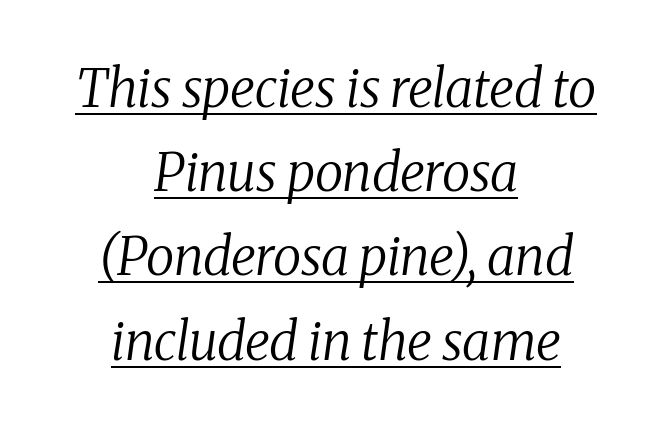
Is this a fixed-width face? No — the glyphs have proportional, varying widths. The glyphs are accompanied by a horizontal stroke just below them. The typesetting does not lean heavy: it is not bold. Each line is balanced around a shared central axis. Stroke terminals: seriffed. You could call the tracking neutral — neither tight nor loose.
